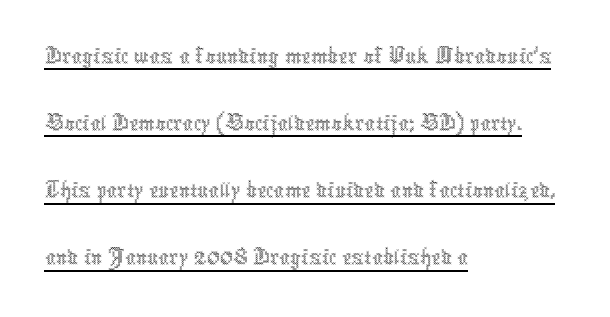
The image shows 52 px thin, condensed type, upright; set left-aligned, normal line spacing (1.29x), normal letter spacing, underlined; a medium x-height.
